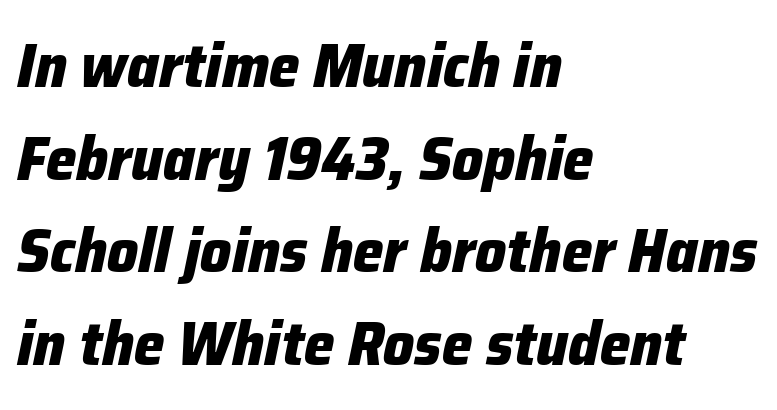
Baseline-to-baseline distance is the conventional proportion of letter height. The paragraph has a hard left edge and a soft right edge. The typesetting leans heavy: a genuine bold. The letters sit at their default tracking, neither squeezed nor spread. Character widths vary here, with narrow letters taking less room than wide ones.
